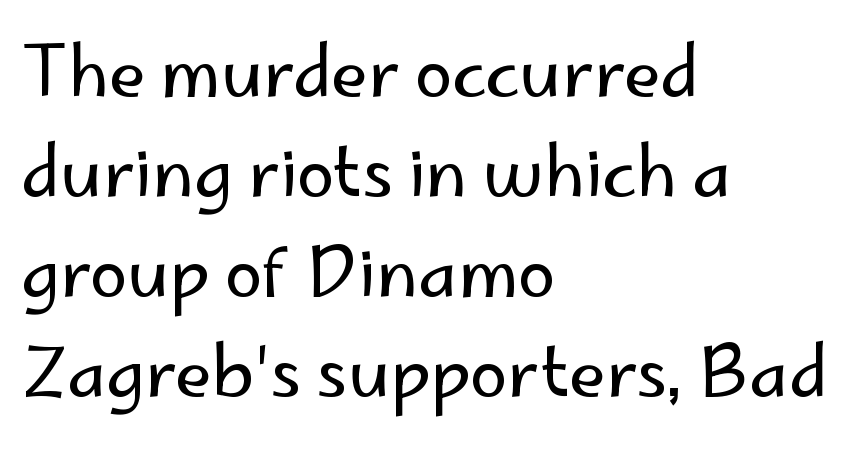
Q: Is the text bold? A: No.
Q: Is the text italic (slanted)? A: No, it is upright.
Q: Is the typeface a serif or a sans-serif typeface? A: Sans-serif.
Q: Is the text underlined? A: No.
Q: How is the paragraph aligned? A: Left-aligned.
Q: Is the spacing between letters normal or unusually wide? A: Normal.
Q: Is the spacing between lines tight, normal or loose? A: Normal.
Q: Width (condensed, normal, or wide)? A: Normal.
Q: Stroke contrast? A: Low.
Q: x-height? A: Small.
Q: Monospaced? A: No.
